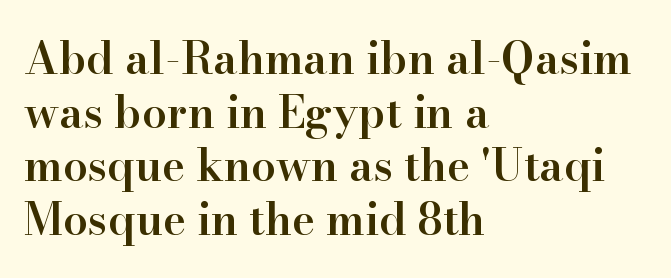
The image shows 44 px semibold serif type, upright; set left-aligned, line spacing 1.22x, normal letter spacing, not underlined; high stroke contrast and a small x-height.
